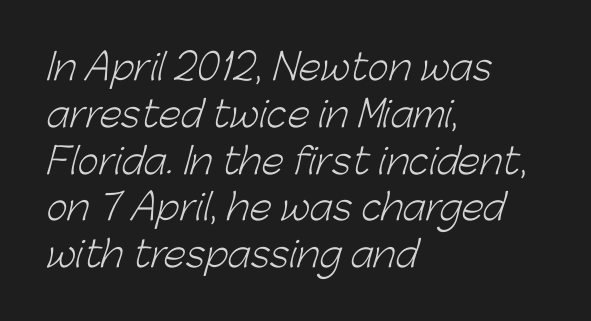
The image shows 36 px light sans-serif type; set left-aligned, normal line spacing (1.3x), normal letter spacing, not underlined; low stroke contrast and a medium x-height.
